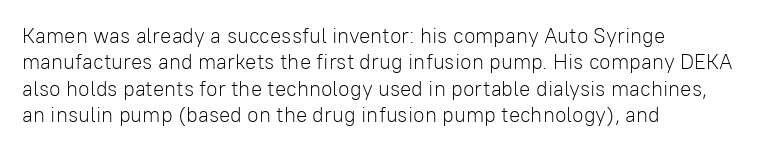
Q: Is the text bold? A: No.
Q: Is the text italic (slanted)? A: No, it is upright.
Q: Is the text underlined? A: No.
Q: How is the paragraph aligned? A: Left-aligned.
Q: Is the spacing between letters normal or unusually wide? A: Normal.
Q: Is the spacing between lines tight, normal or loose? A: Normal.
